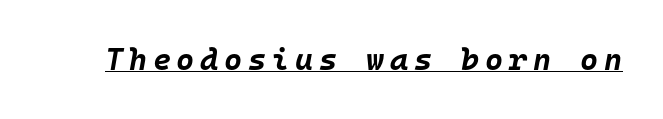
{"italic": "yes", "lean": "right", "slant_degrees": 10, "bold": "yes", "weight": "bold", "width": "normal", "stroke_contrast": "low", "x_height": "large", "monospaced": "yes", "underline": "yes", "glyph_px": 31}
